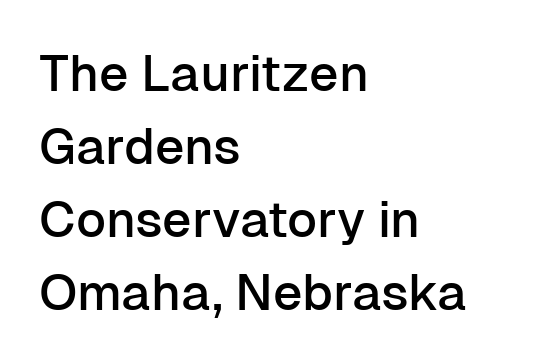
Q: Is the text italic (slanted)? A: No, it is upright.
Q: Is the typeface a serif or a sans-serif typeface? A: Sans-serif.
Q: Is the text underlined? A: No.
Q: How is the paragraph aligned? A: Left-aligned.
Q: Is the spacing between letters normal or unusually wide? A: Normal.
Q: Is the spacing between lines tight, normal or loose? A: Normal.
Q: Width (condensed, normal, or wide)? A: Normal.
Q: Stroke contrast? A: Low.
Q: x-height? A: Medium.
Q: Monospaced? A: No.
